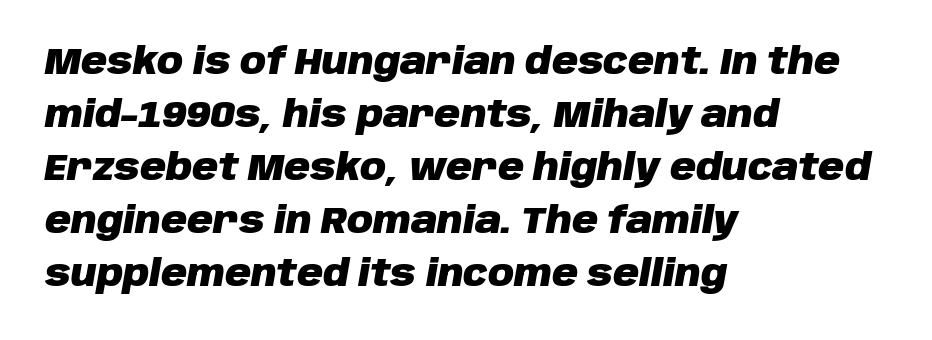
Q: Is the text bold? A: Yes.
Q: Is the text italic (slanted)? A: Yes, it leans right by about 10 degrees.
Q: Is the text underlined? A: No.
Q: How is the paragraph aligned? A: Left-aligned.
Q: Is the spacing between letters normal or unusually wide? A: Normal.
Q: Is the spacing between lines tight, normal or loose? A: Normal.
Q: Width (condensed, normal, or wide)? A: Normal.
Q: Stroke contrast? A: Low.
Q: x-height? A: Large.
Q: Monospaced? A: No.
